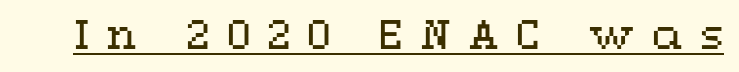
{"italic": "no", "bold": "no", "weight": "regular", "width": "wide", "stroke_contrast": "medium", "x_height": "medium", "monospaced": "no", "underline": "yes", "letter_spacing": "wide", "letter_spacing_em": 0.43, "glyph_px": 39}
